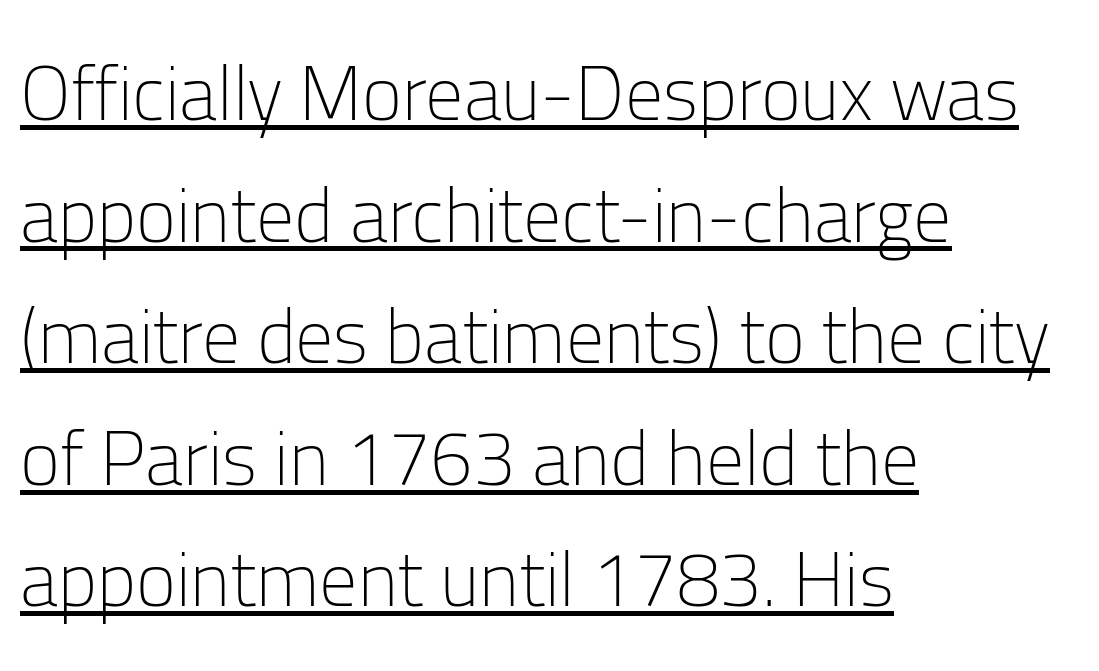
Q: Is the text bold? A: No.
Q: Is the text italic (slanted)? A: No, it is upright.
Q: Is the typeface a serif or a sans-serif typeface? A: Sans-serif.
Q: Is the text underlined? A: Yes.
Q: How is the paragraph aligned? A: Left-aligned.
Q: Is the spacing between letters normal or unusually wide? A: Normal.
Q: Is the spacing between lines tight, normal or loose? A: Normal.
Q: Width (condensed, normal, or wide)? A: Normal.
Q: Stroke contrast? A: Low.
Q: x-height? A: Medium.
Q: Monospaced? A: No.
